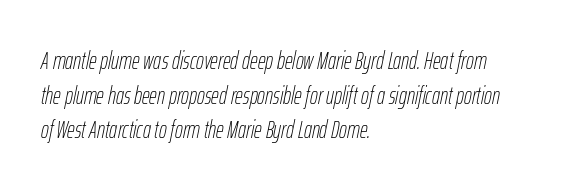
Q: Is the text bold? A: No.
Q: Is the text italic (slanted)? A: Yes, it leans right by about 12 degrees.
Q: Is the text underlined? A: No.
Q: How is the paragraph aligned? A: Left-aligned.
Q: Is the spacing between letters normal or unusually wide? A: Normal.
Q: Is the spacing between lines tight, normal or loose? A: Normal.
